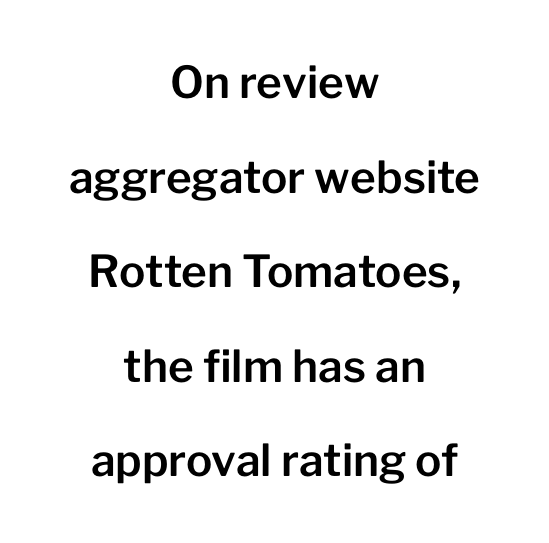
The image shows 44 px sans-serif type, upright; set centered, loose line spacing (2.15x), normal letter spacing, not underlined; low stroke contrast and a medium x-height.
